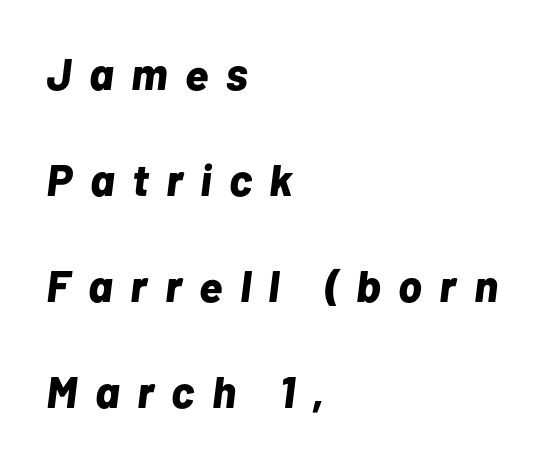
{"italic": "yes", "lean": "right", "slant_degrees": 7, "bold": "yes", "weight": "bold", "width": "normal", "stroke_contrast": "low", "x_height": "medium", "monospaced": "no", "underline": "no", "align": "left", "line_spacing": "loose", "line_spacing_ratio": 2.41, "letter_spacing": "wide", "letter_spacing_em": 0.4, "glyph_px": 44}
